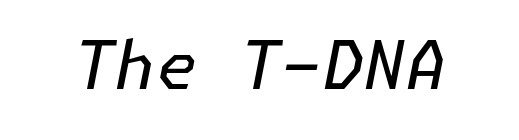
{"italic": "yes", "lean": "right", "slant_degrees": 11, "bold": "no", "weight": "regular", "width": "normal", "stroke_contrast": "low", "x_height": "medium", "underline": "no", "letter_spacing": "normal", "letter_spacing_em": 0.0, "glyph_px": 67}
